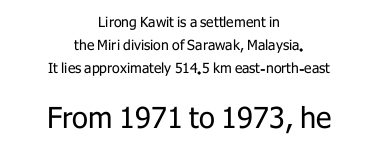
Q: Is the text bold? A: No.
Q: Is the text italic (slanted)? A: No, it is upright.
Q: Is the typeface a serif or a sans-serif typeface? A: Sans-serif.
Q: Is the text underlined? A: No.
Q: How is the paragraph aligned? A: Centered.
Q: Is the spacing between letters normal or unusually wide? A: Normal.
Q: Is the spacing between lines tight, normal or loose? A: Normal.
Q: Which block of text is set in a larger size, the first (top) or the second (bottom)? A: The second (bottom) one.
Q: Width (condensed, normal, or wide)? A: Normal.
Q: Stroke contrast? A: Low.
Q: x-height? A: Medium.
Q: Monospaced? A: No.
